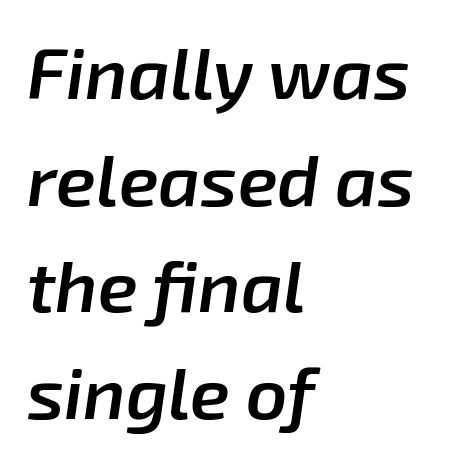
{"italic": "yes", "lean": "right", "slant_degrees": 8, "bold": "semi", "weight": "semibold", "width": "normal", "stroke_contrast": "low", "x_height": "medium", "monospaced": "no", "underline": "no", "align": "left", "line_spacing": "normal", "line_spacing_ratio": 1.48, "letter_spacing": "normal", "letter_spacing_em": 0.0, "glyph_px": 72}
